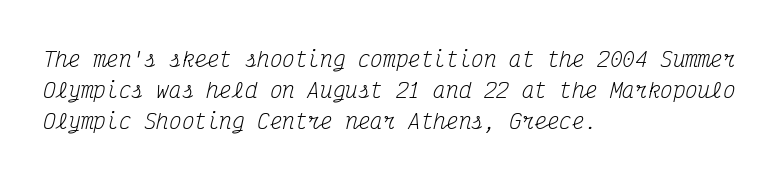
Q: Is the text bold? A: No.
Q: Is the text italic (slanted)? A: Yes, it leans right by about 12 degrees.
Q: Is the text underlined? A: No.
Q: How is the paragraph aligned? A: Left-aligned.
Q: Is the spacing between letters normal or unusually wide? A: Normal.
Q: Is the spacing between lines tight, normal or loose? A: Normal.
